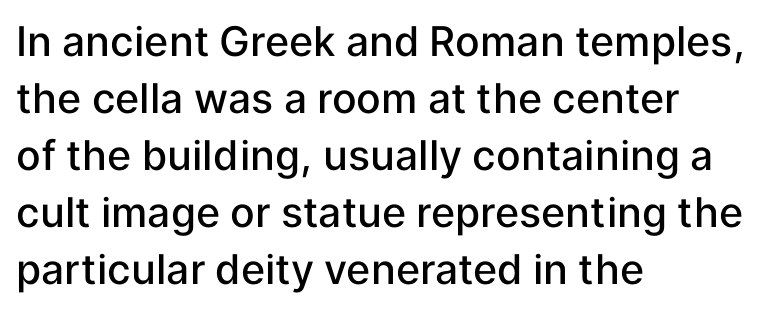
{"serif": "no", "italic": "no", "bold": "semi", "weight": "semibold", "width": "normal", "stroke_contrast": "low", "x_height": "medium", "monospaced": "no", "underline": "no", "align": "left", "line_spacing": "normal", "line_spacing_ratio": 1.39, "letter_spacing": "normal", "letter_spacing_em": 0.0, "glyph_px": 41}
